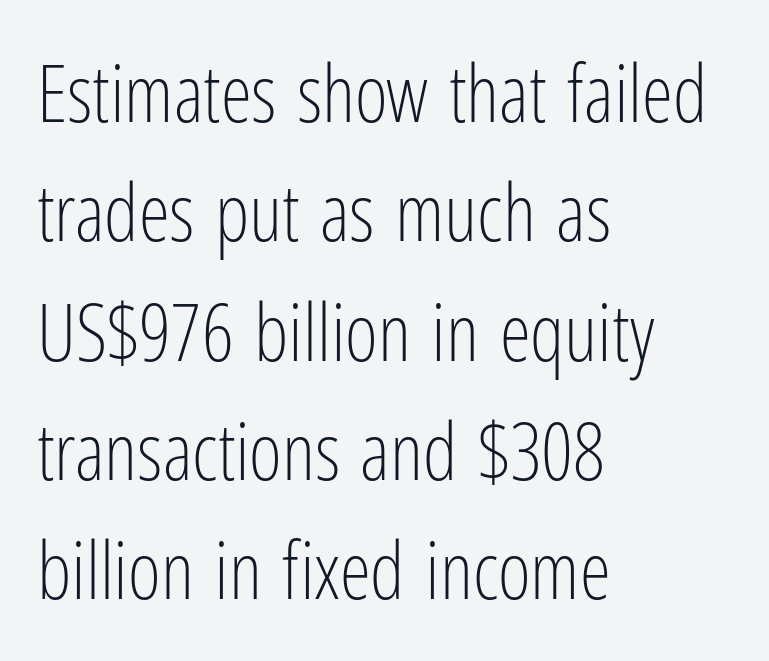
Q: Is the text bold? A: No.
Q: Is the text italic (slanted)? A: No, it is upright.
Q: Is the typeface a serif or a sans-serif typeface? A: Sans-serif.
Q: Is the text underlined? A: No.
Q: How is the paragraph aligned? A: Left-aligned.
Q: Is the spacing between letters normal or unusually wide? A: Normal.
Q: Is the spacing between lines tight, normal or loose? A: Normal.
Q: Width (condensed, normal, or wide)? A: Condensed.
Q: Stroke contrast? A: Low.
Q: x-height? A: Medium.
Q: Monospaced? A: No.
